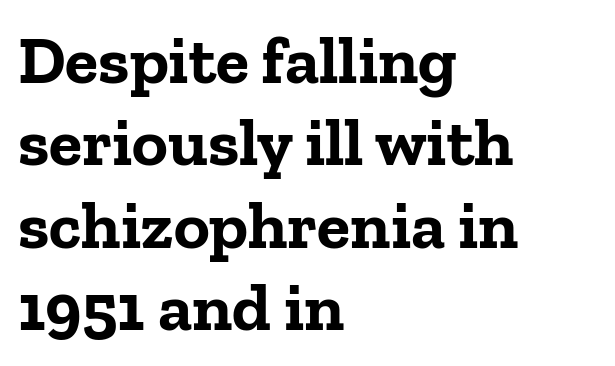
The image shows 68 px bold serif type, upright; set left-aligned, line spacing 1.21x, normal letter spacing, not underlined; low stroke contrast and a medium x-height.
